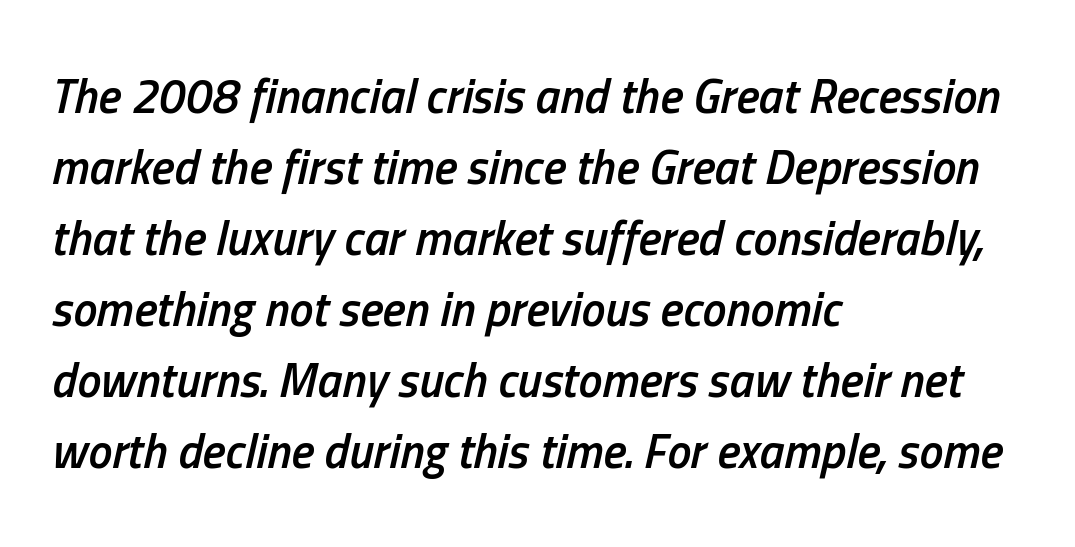
The image shows 48 px semibold, condensed type, italic (leaning right); set left-aligned, normal line spacing (1.48x), normal letter spacing, not underlined; low stroke contrast and a medium x-height.
